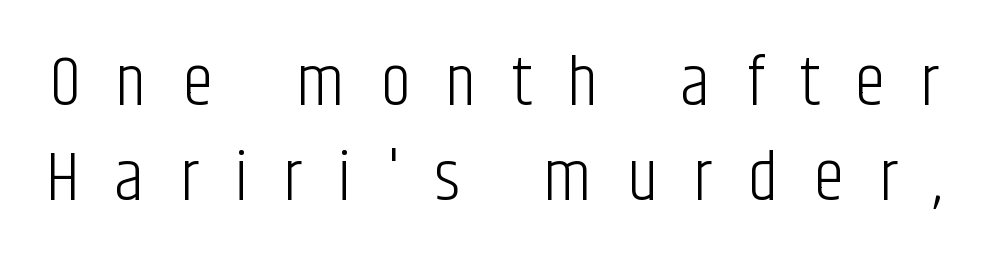
{"serif": "no", "italic": "no", "bold": "no", "weight": "light", "width": "condensed", "stroke_contrast": "low", "x_height": "large", "monospaced": "no", "underline": "no", "line_spacing": "normal", "line_spacing_ratio": 1.36, "letter_spacing": "wide", "letter_spacing_em": 0.5, "glyph_px": 70}
